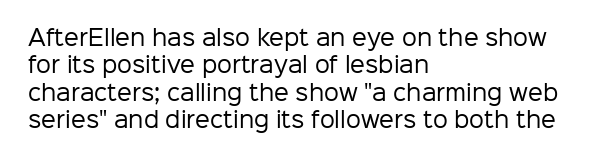
The image shows 21 px text type, upright; set left-aligned, normal line spacing (1.3x), normal letter spacing, not underlined.
